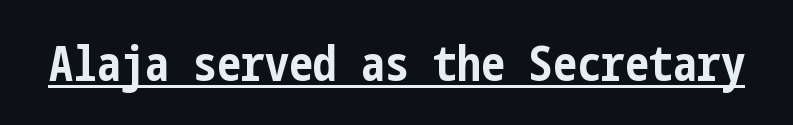
The image shows 48 px bold, condensed sans-serif type, upright; set normal letter spacing, underlined; low stroke contrast and a medium x-height.
